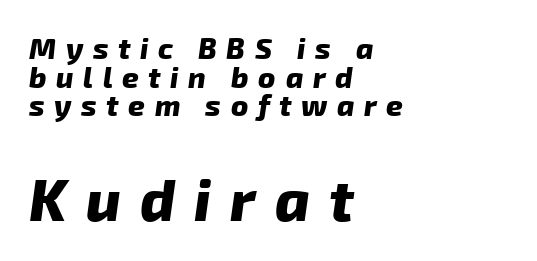
Strokes here are thick enough to call this a true bold. Size hierarchy here favors the trailing block over the leading one. Look at the tracking — it's clearly loosened, letters drifting apart. You could not count columns in this text — the font is proportionally spaced.
